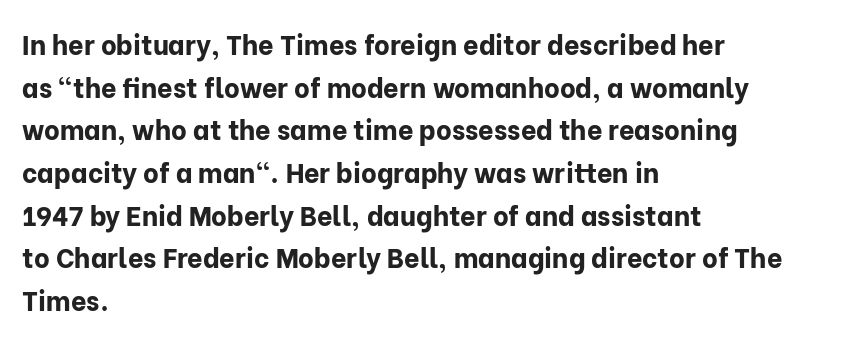
Typesetter's note: full bold, strokes at maximum text heaviness. Compared with typical paragraphs, the rows here are spaced about the same. Layout note: lines flush left. The passage shown is not underscored anywhere.
